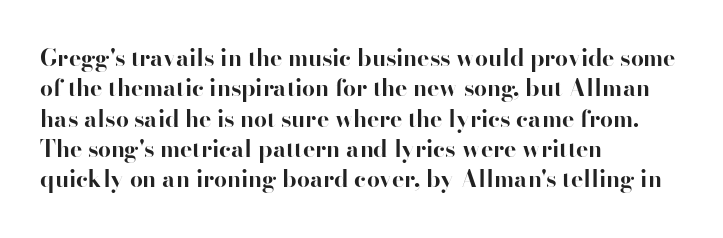
Each word holds together tightly as a unit, with standard inter-letter gaps. Typeset ragged right — the left edge is the straight one. Has an underline been added? It has not. The passage shown stacks its lines at a standard gap. A typesetter would mark this as roman, not italic. The passage shown is emphatically bold.
